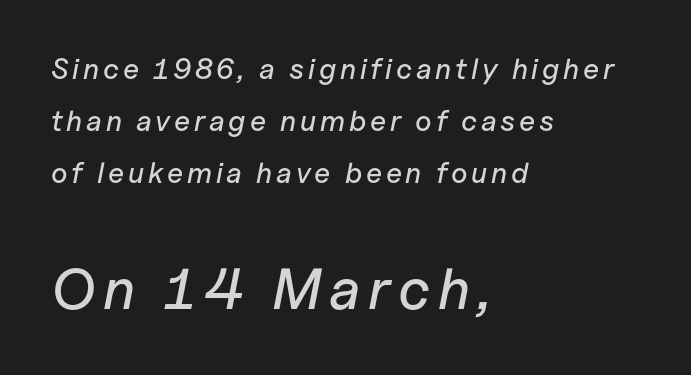
Q: Is the text italic (slanted)? A: Yes, it leans right by about 11 degrees.
Q: Is the text underlined? A: No.
Q: How is the paragraph aligned? A: Left-aligned.
Q: Which block of text is set in a larger size, the first (top) or the second (bottom)? A: The second (bottom) one.
Q: Width (condensed, normal, or wide)? A: Normal.
Q: Stroke contrast? A: Low.
Q: x-height? A: Medium.
Q: Monospaced? A: No.
